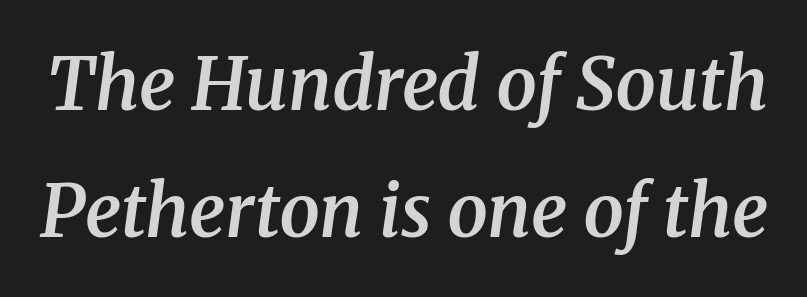
{"serif": "yes", "italic": "yes", "lean": "right", "slant_degrees": 8, "bold": "semi", "weight": "semibold", "width": "normal", "stroke_contrast": "medium", "x_height": "medium", "monospaced": "no", "underline": "no", "line_spacing_ratio": 1.77, "letter_spacing": "normal", "letter_spacing_em": 0.0, "glyph_px": 72}
